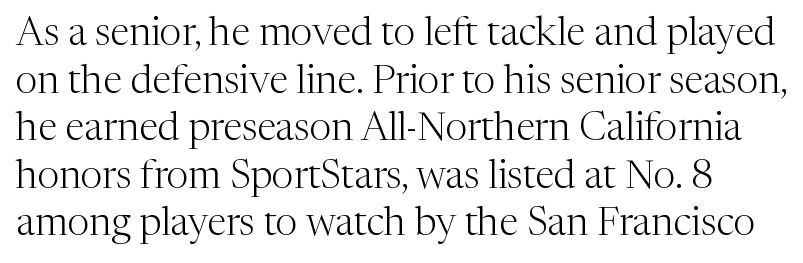
The image shows 39 px light serif type, upright; set line spacing 1.22x, normal letter spacing, not underlined; medium stroke contrast and a medium x-height.
